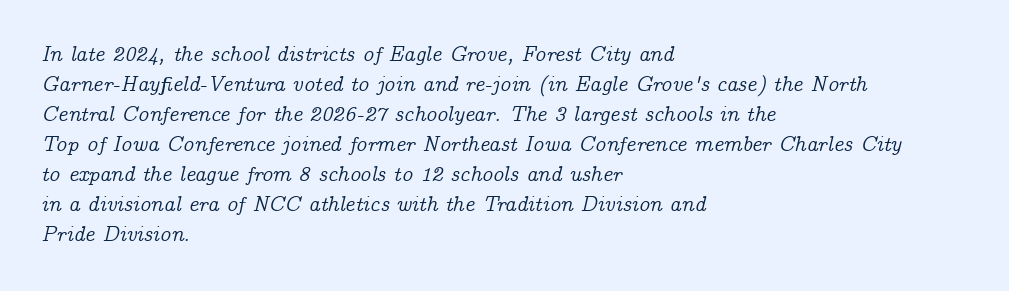
{"italic": "yes", "lean": "right", "slant_degrees": 14, "underline": "no", "align": "left", "line_spacing": "normal", "line_spacing_ratio": 1.43, "letter_spacing": "normal", "letter_spacing_em": 0.0, "glyph_px": 21}
